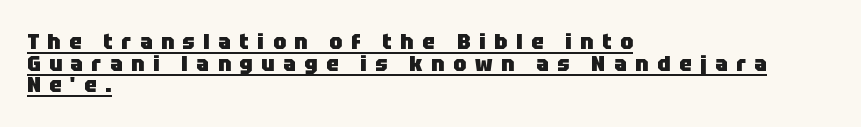
Q: Is the text bold? A: Yes.
Q: Is the text italic (slanted)? A: No, it is upright.
Q: Is the text underlined? A: Yes.
Q: How is the paragraph aligned? A: Left-aligned.
Q: Is the spacing between letters normal or unusually wide? A: Unusually wide.
Q: Is the spacing between lines tight, normal or loose? A: Tight.
